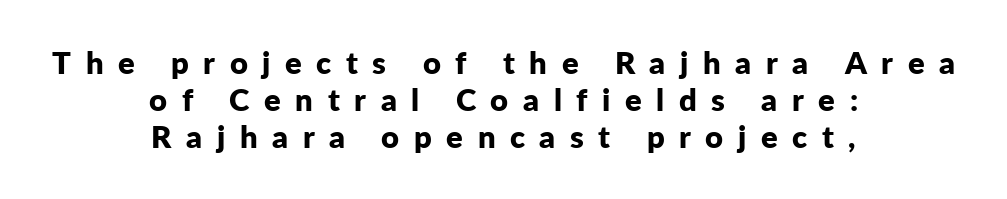
The type sits square on the baseline with zero lean. This sample is center-justified, so both line endings float freely. The face used here is rendered with a markedly widened letterfit. Note the varied advance widths — an 'i' is clearly narrower than an 'm'. The glyphs have the mass of a bold cut.
